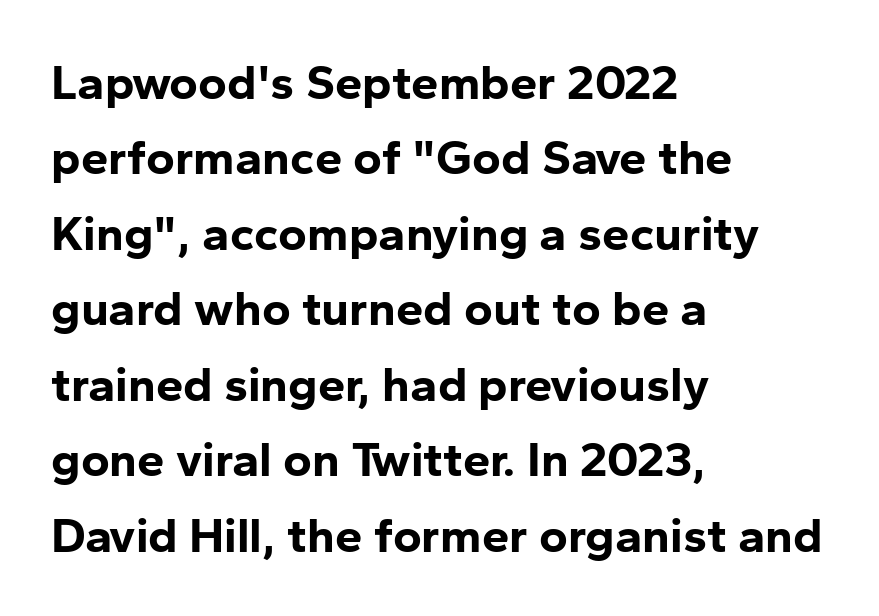
The image shows 49 px bold sans-serif type, upright; set left-aligned, normal line spacing (1.54x), normal letter spacing, not underlined; low stroke contrast and a medium x-height.
